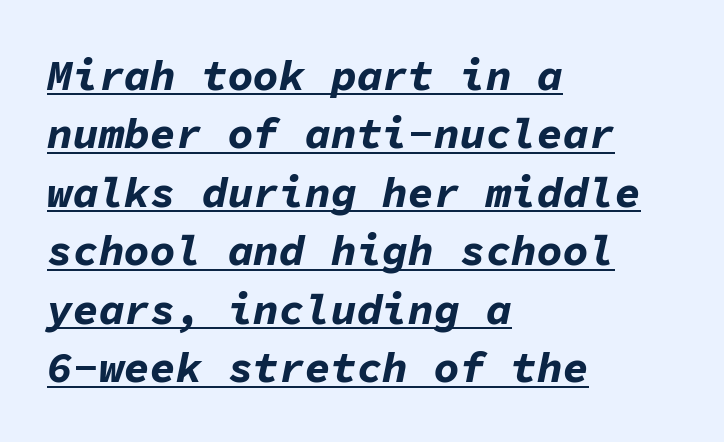
The image shows 43 px bold type, italic (leaning right), monospaced; set left-aligned, normal line spacing (1.36x), normal letter spacing, underlined; low stroke contrast and a medium x-height.
